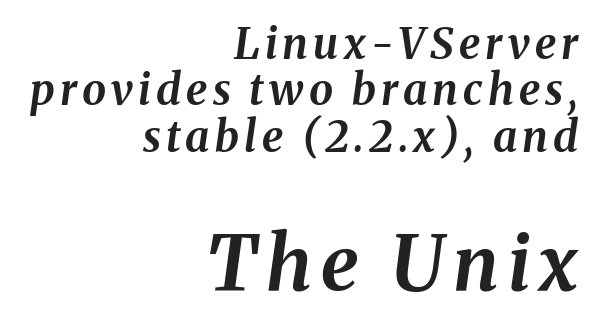
The image shows 76 px bold type, italic (leaning right); set right-aligned, tight line spacing (1.08x), not underlined; the second (bottom) block is 1.77x larger; medium stroke contrast and a medium x-height.
